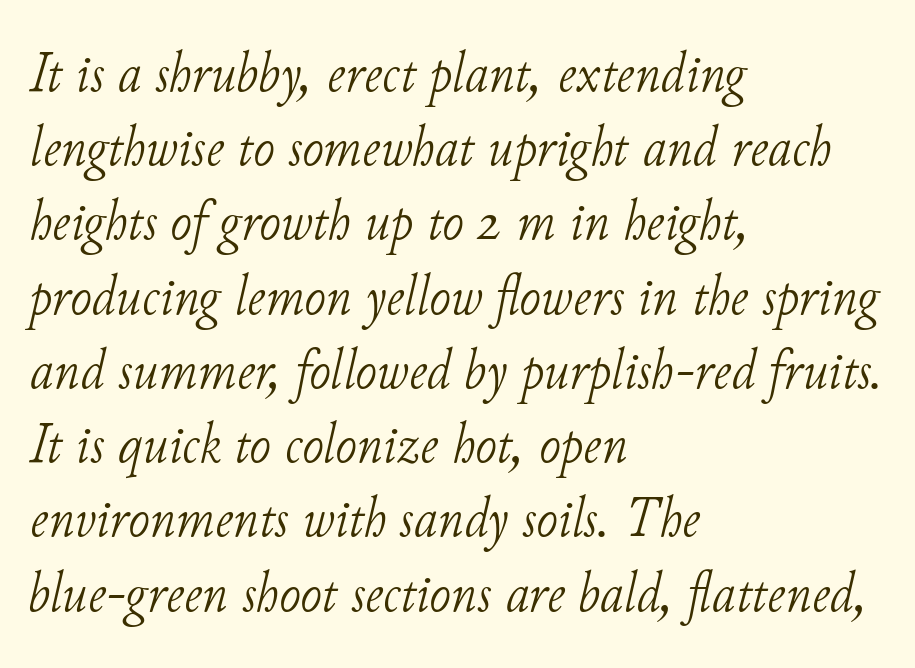
{"serif": "yes", "italic": "yes", "lean": "right", "slant_degrees": 11, "bold": "no", "weight": "light", "width": "normal", "stroke_contrast": "low", "x_height": "small", "monospaced": "no", "underline": "no", "align": "left", "line_spacing": "normal", "line_spacing_ratio": 1.28, "letter_spacing": "normal", "letter_spacing_em": 0.0, "glyph_px": 58}
